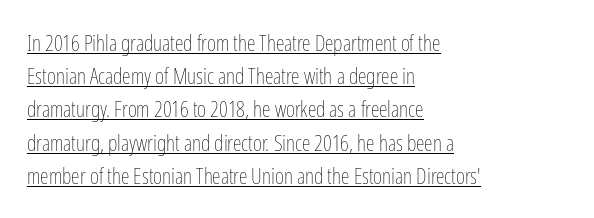
Q: Is the text bold? A: No.
Q: Is the text italic (slanted)? A: No, it is upright.
Q: Is the text underlined? A: Yes.
Q: How is the paragraph aligned? A: Left-aligned.
Q: Is the spacing between letters normal or unusually wide? A: Normal.
Q: Is the spacing between lines tight, normal or loose? A: Normal.
